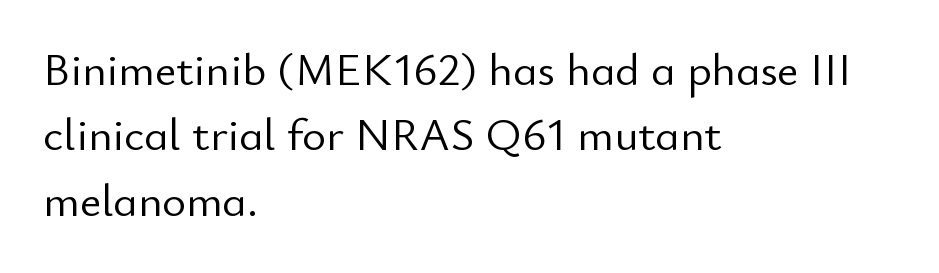
{"serif": "no", "italic": "no", "bold": "no", "weight": "light", "width": "normal", "stroke_contrast": "low", "x_height": "small", "monospaced": "no", "underline": "no", "align": "left", "line_spacing": "normal", "line_spacing_ratio": 1.42, "letter_spacing": "normal", "letter_spacing_em": 0.0, "glyph_px": 46}
